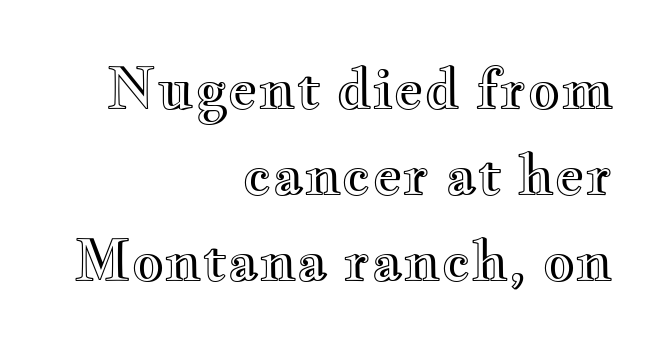
The image shows 57 px wide type, upright; set right-aligned, normal line spacing (1.51x), normal letter spacing, not underlined; a small x-height.
